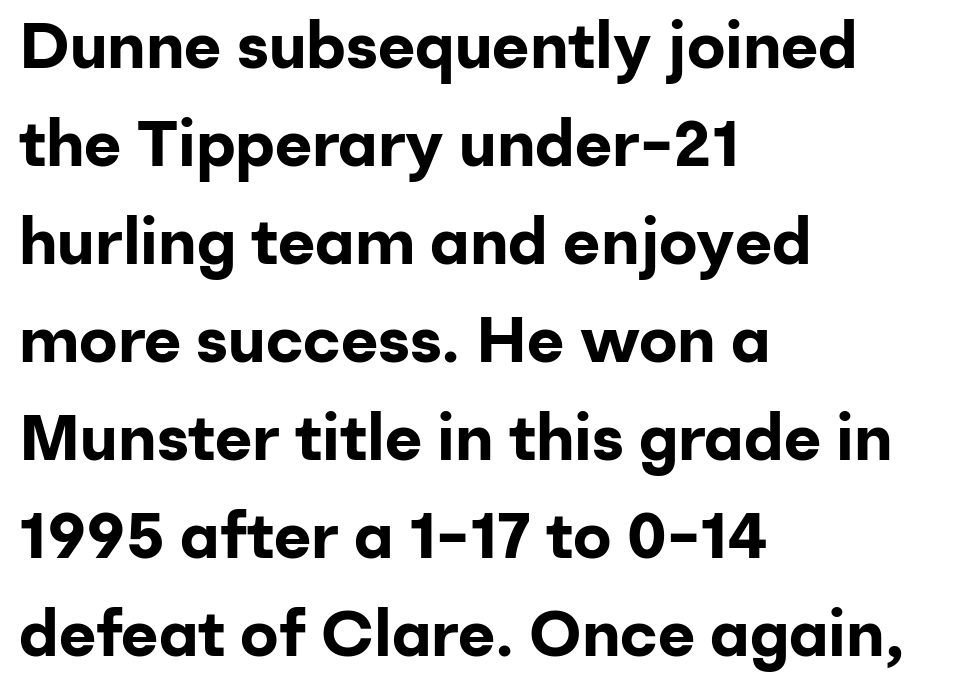
{"serif": "no", "italic": "no", "bold": "yes", "weight": "bold", "width": "normal", "stroke_contrast": "low", "x_height": "medium", "monospaced": "no", "underline": "no", "align": "left", "line_spacing": "normal", "line_spacing_ratio": 1.53, "letter_spacing": "normal", "letter_spacing_em": 0.0, "glyph_px": 64}
